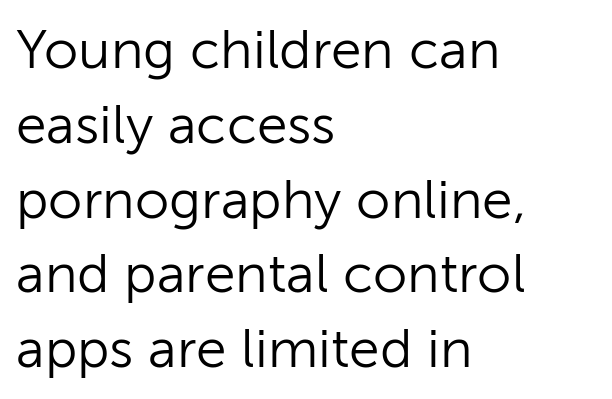
The image shows 55 px light sans-serif type, upright; set left-aligned, normal line spacing (1.36x), normal letter spacing, not underlined; low stroke contrast and a medium x-height.
